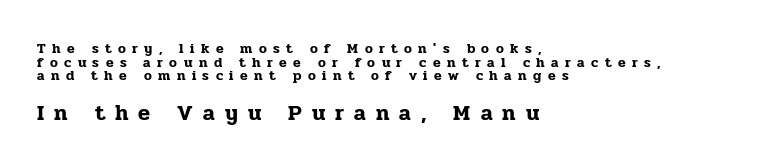
{"italic": "no", "underline": "no", "align": "left", "line_spacing": "tight", "line_spacing_ratio": 0.97, "letter_spacing": "wide", "letter_spacing_em": 0.46, "larger_block": "second", "size_ratio": 1.57, "glyph_px": 22}
